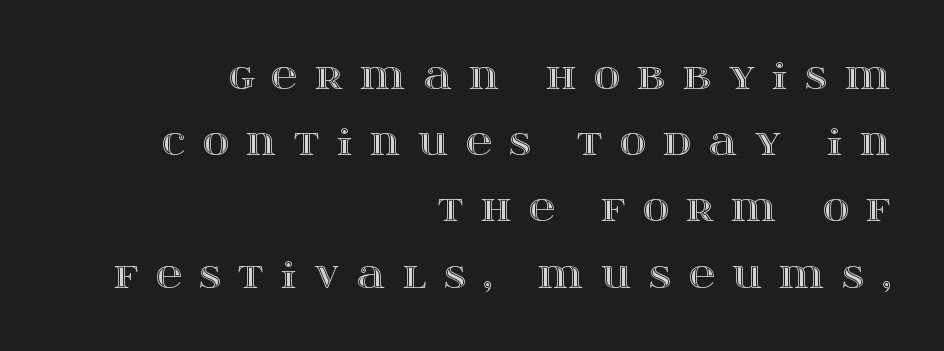
Compared with typical body copy, the letter spacing here is much looser. Designer's note — italics off, roman on. Decoration check: the copy has no underline. You could not count columns in this text — the font is proportionally spaced. The paragraph has a hard right edge and a soft left edge.
